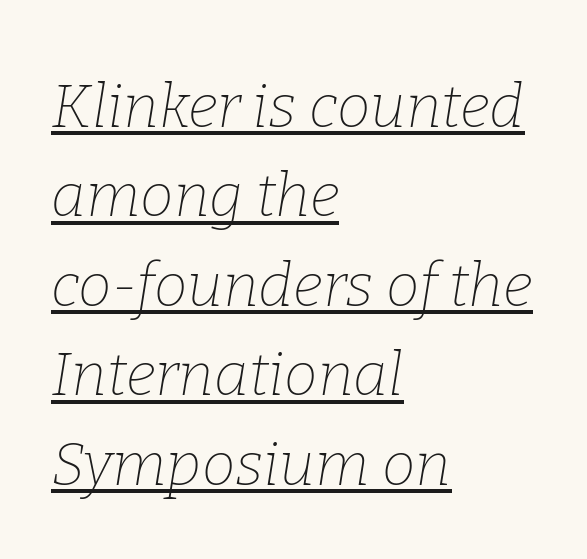
The image shows 60 px thin serif type, italic (leaning right); set left-aligned, normal line spacing (1.49x), normal letter spacing, underlined; low stroke contrast and a medium x-height.
